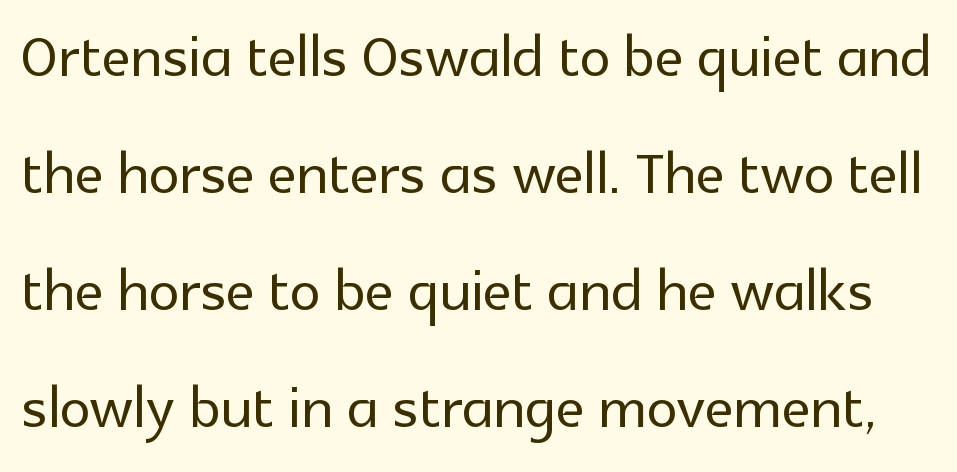
Type without underlining. Proportional: the letters do not fall into vertical columns. Horizontal bands of white between lines are of average thickness. A typesetter would label this face a sans. This sample uses plain, unmodified letter spacing.
